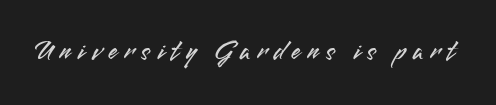
The image shows 27 px text type; set unusually wide letter spacing (+0.26 em), not underlined.
